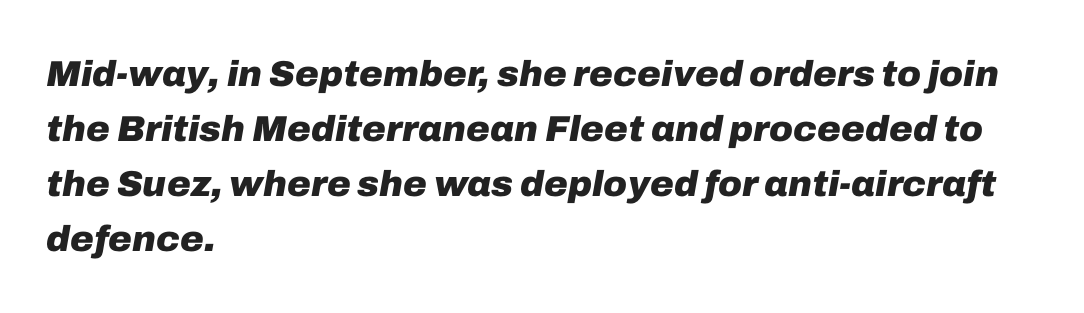
The image shows 36 px heavy type, italic (leaning right); set left-aligned, normal line spacing (1.53x), normal letter spacing, not underlined; low stroke contrast and a medium x-height.
